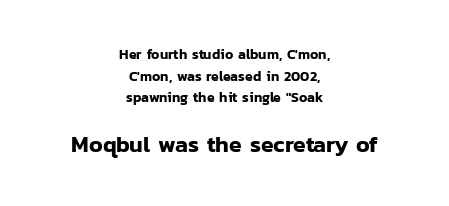
Q: Is the text italic (slanted)? A: No, it is upright.
Q: Is the text underlined? A: No.
Q: How is the paragraph aligned? A: Centered.
Q: Is the spacing between letters normal or unusually wide? A: Normal.
Q: Is the spacing between lines tight, normal or loose? A: Normal.
Q: Which block of text is set in a larger size, the first (top) or the second (bottom)? A: The second (bottom) one.
